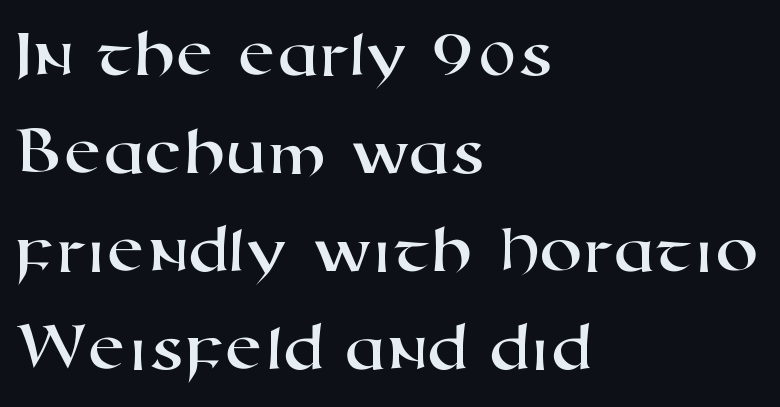
This rendering employs a face without finishing strokes, i.e., a sans-serif. Unmarked baselines from the first word to the last. A typesetter would call this proportional, since set widths differ per character. The passage shown stacks its lines at a standard gap.
